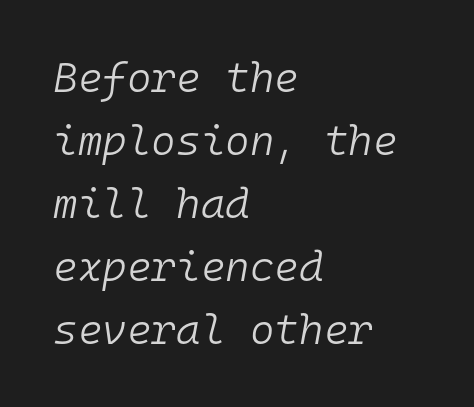
{"italic": "yes", "lean": "right", "slant_degrees": 10, "bold": "no", "weight": "light", "width": "normal", "stroke_contrast": "low", "x_height": "medium", "monospaced": "yes", "underline": "no", "align": "left", "line_spacing": "normal", "line_spacing_ratio": 1.5, "letter_spacing": "normal", "letter_spacing_em": 0.0, "glyph_px": 42}
